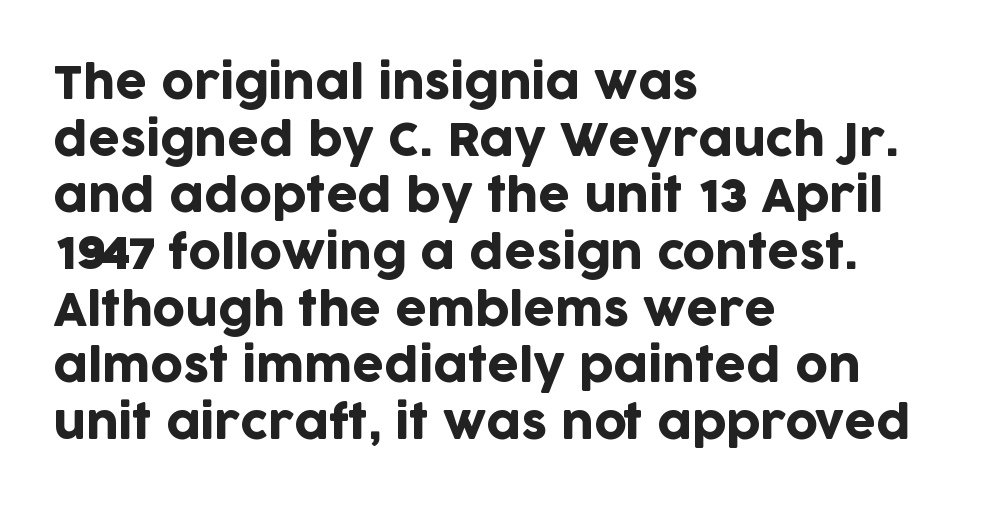
Q: Is the text italic (slanted)? A: No, it is upright.
Q: Is the typeface a serif or a sans-serif typeface? A: Sans-serif.
Q: Is the text underlined? A: No.
Q: How is the paragraph aligned? A: Left-aligned.
Q: Is the spacing between letters normal or unusually wide? A: Normal.
Q: Is the spacing between lines tight, normal or loose? A: Normal.
Q: Width (condensed, normal, or wide)? A: Normal.
Q: Stroke contrast? A: Low.
Q: x-height? A: Large.
Q: Monospaced? A: No.
